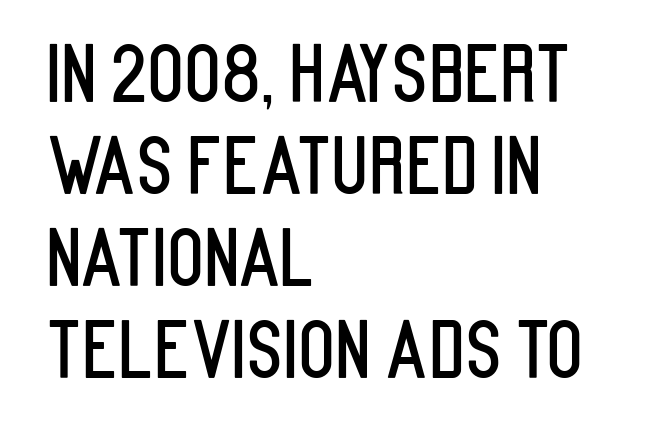
Q: Is the text italic (slanted)? A: No, it is upright.
Q: Is the typeface a serif or a sans-serif typeface? A: Sans-serif.
Q: Is the text underlined? A: No.
Q: How is the paragraph aligned? A: Left-aligned.
Q: Is the spacing between letters normal or unusually wide? A: Normal.
Q: Width (condensed, normal, or wide)? A: Condensed.
Q: Stroke contrast? A: Low.
Q: x-height? A: Large.
Q: Monospaced? A: No.
